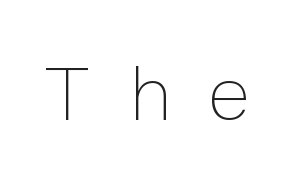
The image shows 80 px thin type, upright; set unusually wide letter spacing (+0.45 em), not underlined; low stroke contrast and a medium x-height.
